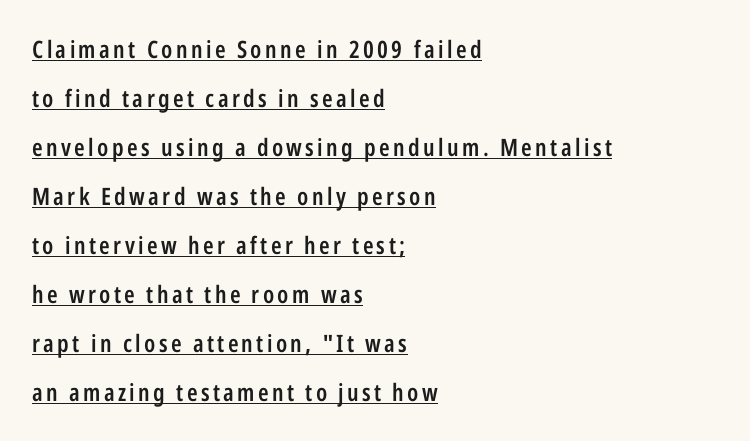
Q: Is the text bold? A: Semi-bold.
Q: Is the text italic (slanted)? A: No, it is upright.
Q: Is the text underlined? A: Yes.
Q: How is the paragraph aligned? A: Left-aligned.
Q: Is the spacing between lines tight, normal or loose? A: Loose.
